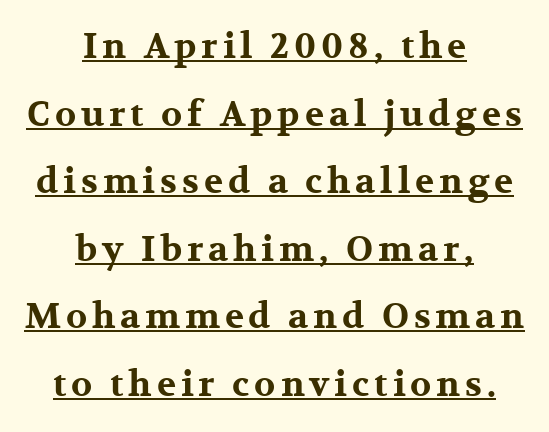
Notice how the passage keeps no hard edge, just a central spine. On the weight axis this lands at bold, roughly 700. Compared with typical paragraphs, the rows here are farther apart. A typesetter would mark this as roman, not italic. Little horizontal feet cap the strokes, marking this as serif type. The letters advance in unequal steps, a hallmark of proportional type.
